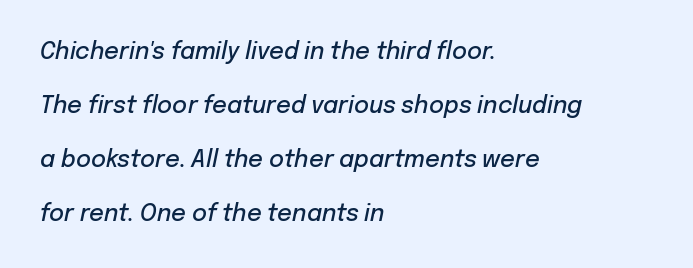
Notice how the passage keeps a crisp vertical edge on the left only. On the weight axis this lands at semibold, roughly 600. Clear beneath every line of the passage. Tracking here is standard; glyphs follow each other at the usual distance.
